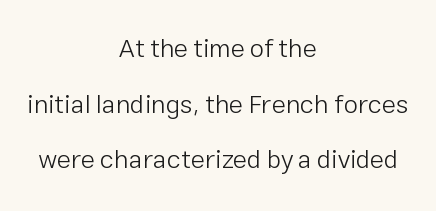
{"italic": "no", "bold": "no", "underline": "no", "align": "center", "line_spacing": "loose", "line_spacing_ratio": 2.14, "letter_spacing": "normal", "letter_spacing_em": 0.0, "glyph_px": 26}
